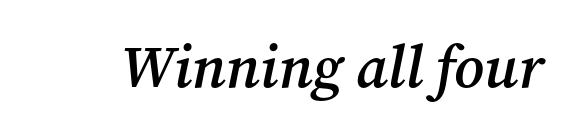
Q: Is the text bold? A: Semi-bold.
Q: Is the text italic (slanted)? A: Yes, it leans right by about 12 degrees.
Q: Is the typeface a serif or a sans-serif typeface? A: Serif.
Q: Is the text underlined? A: No.
Q: Is the spacing between letters normal or unusually wide? A: Normal.
Q: Width (condensed, normal, or wide)? A: Normal.
Q: Stroke contrast? A: Medium.
Q: x-height? A: Medium.
Q: Monospaced? A: No.
